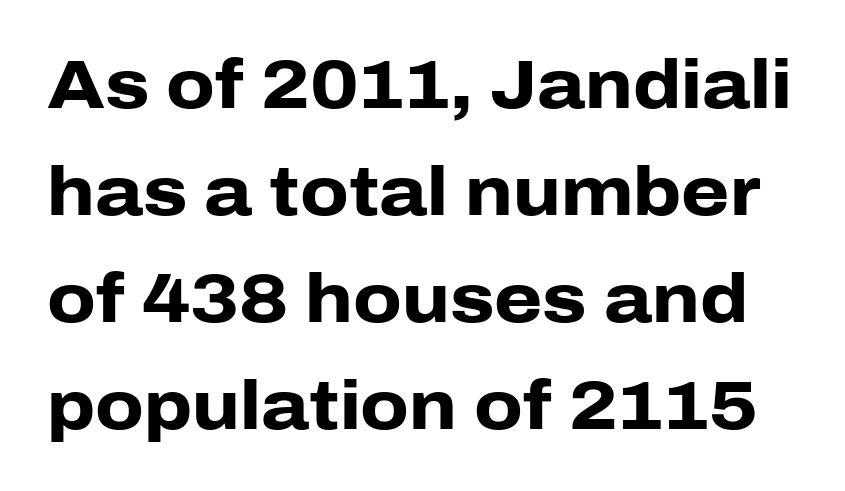
{"serif": "no", "italic": "no", "bold": "yes", "weight": "heavy", "width": "normal", "stroke_contrast": "low", "x_height": "medium", "monospaced": "no", "underline": "no", "line_spacing": "normal", "line_spacing_ratio": 1.55, "letter_spacing": "normal", "letter_spacing_em": 0.0, "glyph_px": 69}
